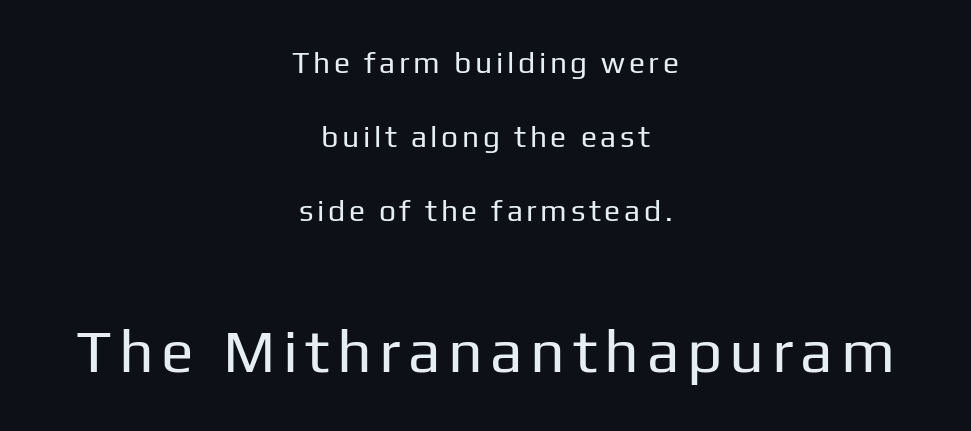
Q: Is the text bold? A: No.
Q: Is the text italic (slanted)? A: No, it is upright.
Q: Is the typeface a serif or a sans-serif typeface? A: Sans-serif.
Q: Is the text underlined? A: No.
Q: How is the paragraph aligned? A: Centered.
Q: Is the spacing between lines tight, normal or loose? A: Loose.
Q: Which block of text is set in a larger size, the first (top) or the second (bottom)? A: The second (bottom) one.
Q: Width (condensed, normal, or wide)? A: Normal.
Q: Stroke contrast? A: Low.
Q: x-height? A: Medium.
Q: Monospaced? A: No.
